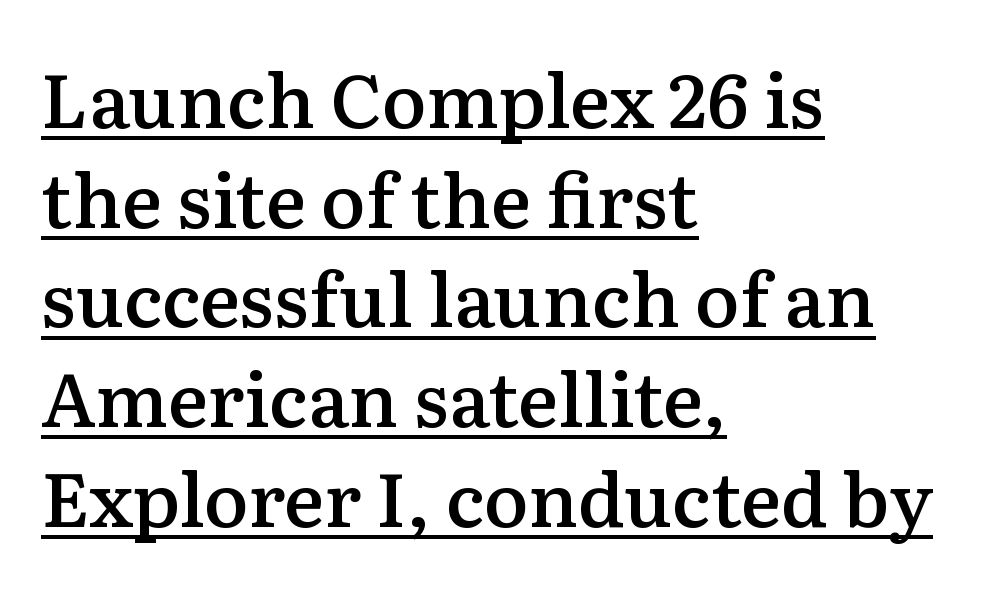
The image shows 75 px semibold serif type, upright; set left-aligned, normal line spacing (1.33x), normal letter spacing, underlined; medium stroke contrast and a medium x-height.
